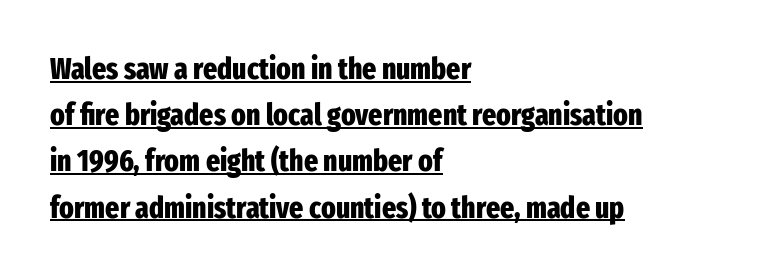
Q: Is the text bold? A: Yes.
Q: Is the text italic (slanted)? A: No, it is upright.
Q: Is the typeface a serif or a sans-serif typeface? A: Sans-serif.
Q: Is the text underlined? A: Yes.
Q: How is the paragraph aligned? A: Left-aligned.
Q: Is the spacing between letters normal or unusually wide? A: Normal.
Q: Is the spacing between lines tight, normal or loose? A: Normal.
Q: Width (condensed, normal, or wide)? A: Condensed.
Q: Stroke contrast? A: Low.
Q: x-height? A: Medium.
Q: Monospaced? A: No.
